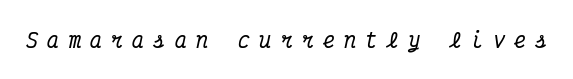
{"italic": "yes", "lean": "right", "slant_degrees": 12, "underline": "no", "letter_spacing": "wide", "letter_spacing_em": 0.46, "glyph_px": 20}
